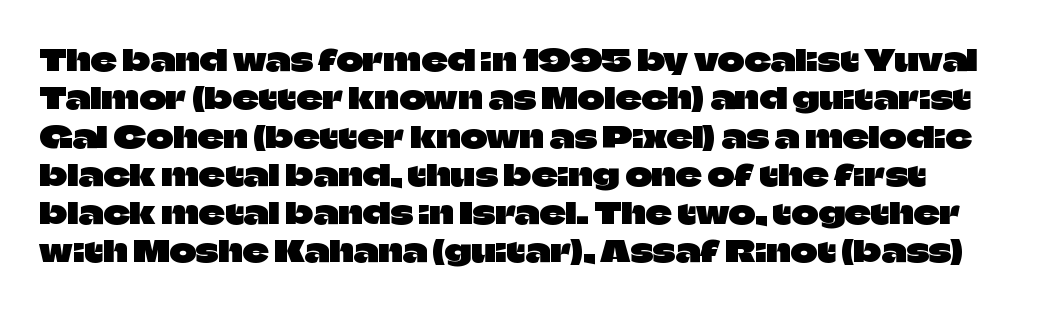
{"serif": "no", "italic": "no", "width": "normal", "stroke_contrast": "low", "x_height": "large", "monospaced": "no", "underline": "no", "align": "left", "line_spacing": "normal", "line_spacing_ratio": 1.32, "letter_spacing": "normal", "letter_spacing_em": 0.0, "glyph_px": 29}
